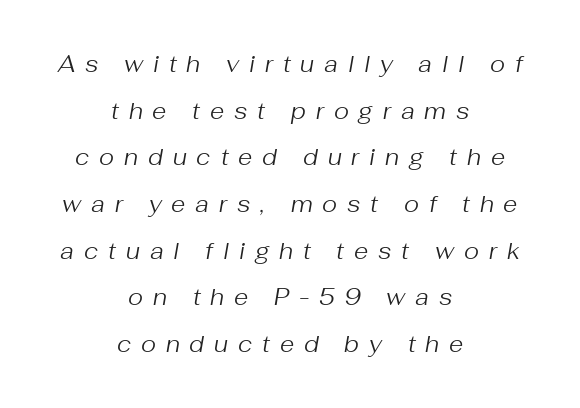
The image shows 23 px text type, italic (leaning right); set centered, loose line spacing (2.03x), unusually wide letter spacing (+0.43 em), not underlined.
